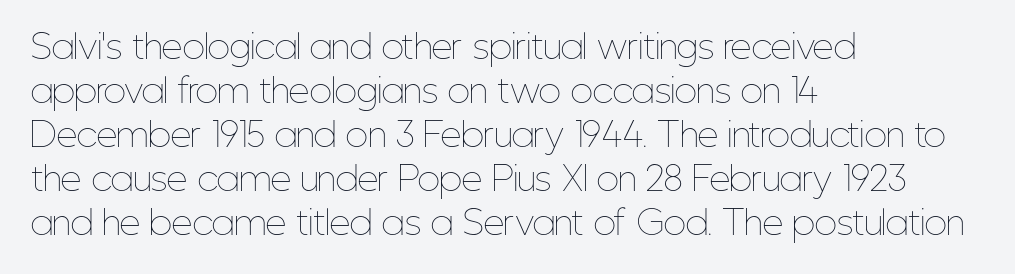
Spacing verdict: proportional, widths tailored to each character. Stroke thickness stays within the range of a standard reading face or lighter. You could call the tracking neutral — neither tight nor loose. The rows are spaced the way most documents space them.
